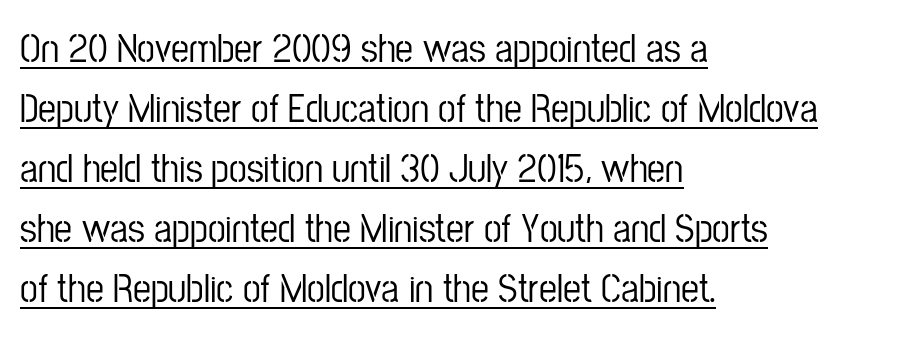
The image shows 40 px condensed sans-serif type, upright; set left-aligned, normal line spacing (1.5x), normal letter spacing, underlined; low stroke contrast and a medium x-height.
